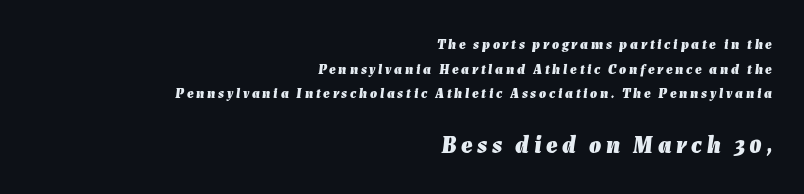
Decoration check: the copy has no underline. One-word summary of the alignment: right. This layout puts the modest block above and the oversized block below. Posture: slanted.
